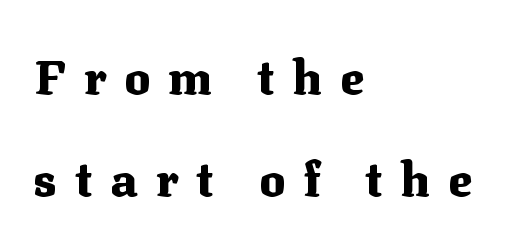
Layout note: lines flush left. Strokes here are thick enough to call this a true bold. You can tell from the footed stems that serif type was used. Here the designer chose a conventional face with non-uniform glyph widths. Rule under the text: the space is simply empty. How are the letters spaced? Widely, with obvious added tracking.
